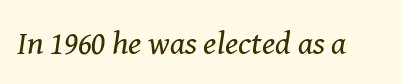
{"serif": "yes", "italic": "yes", "lean": "right", "slant_degrees": 8, "bold": "no", "weight": "regular", "width": "normal", "stroke_contrast": "medium", "x_height": "medium", "monospaced": "no", "underline": "no", "letter_spacing": "normal", "letter_spacing_em": 0.0, "glyph_px": 33}
